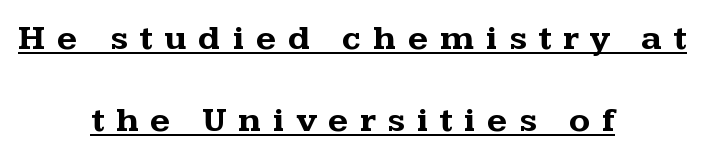
The image shows 35 px bold, wide serif type, upright; set centered, loose line spacing (2.35x), unusually wide letter spacing (+0.33 em), underlined; medium stroke contrast and a medium x-height.
